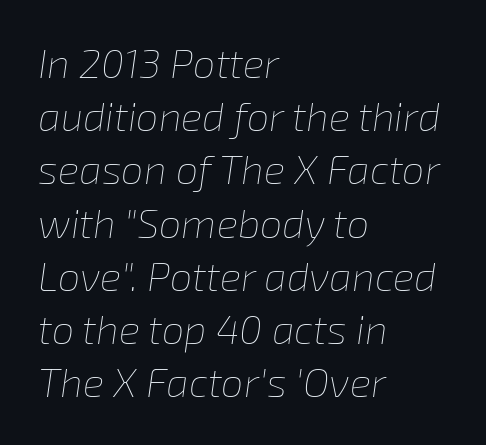
Quick note: interline space is typical. The letters sit at their default tracking, neither squeezed nor spread. Notice how the passage keeps a crisp vertical edge on the left only. The face used here has a pronounced slope to its letters. Any mark beneath the type? The region is blank.
